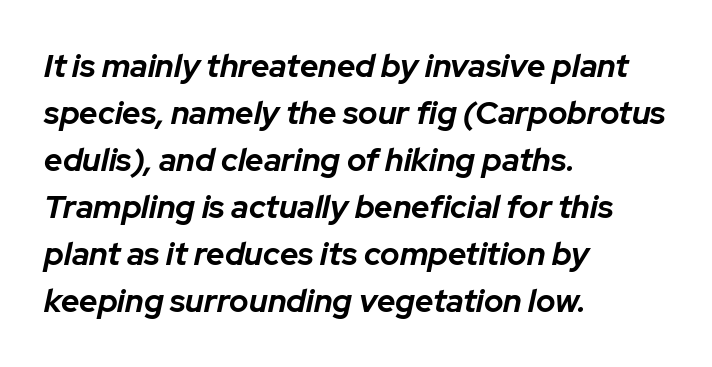
Q: Is the text bold? A: Yes.
Q: Is the text italic (slanted)? A: Yes, it leans right by about 12 degrees.
Q: Is the text underlined? A: No.
Q: How is the paragraph aligned? A: Left-aligned.
Q: Is the spacing between letters normal or unusually wide? A: Normal.
Q: Is the spacing between lines tight, normal or loose? A: Normal.
Q: Width (condensed, normal, or wide)? A: Normal.
Q: Stroke contrast? A: Low.
Q: x-height? A: Medium.
Q: Monospaced? A: No.
